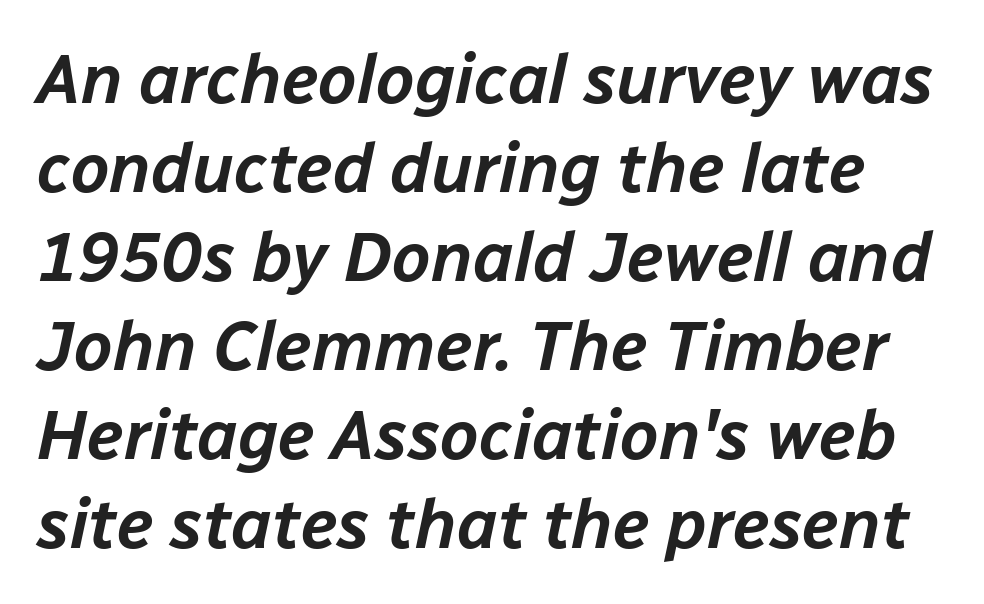
The image shows 69 px text type, italic (leaning right); set normal line spacing (1.29x), normal letter spacing, not underlined; low stroke contrast and a medium x-height.
